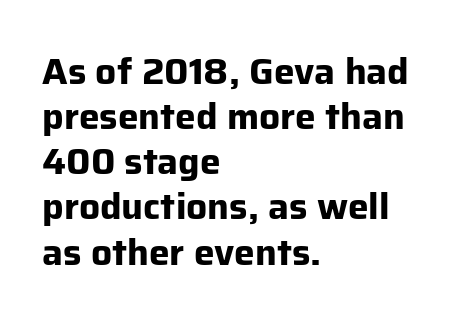
This rendering uses left alignment, leaving the right contour irregular. A typesetter would call this zero additional tracking. The letters stand upright; this is a roman face. Proportional: the letters do not fall into vertical columns.
